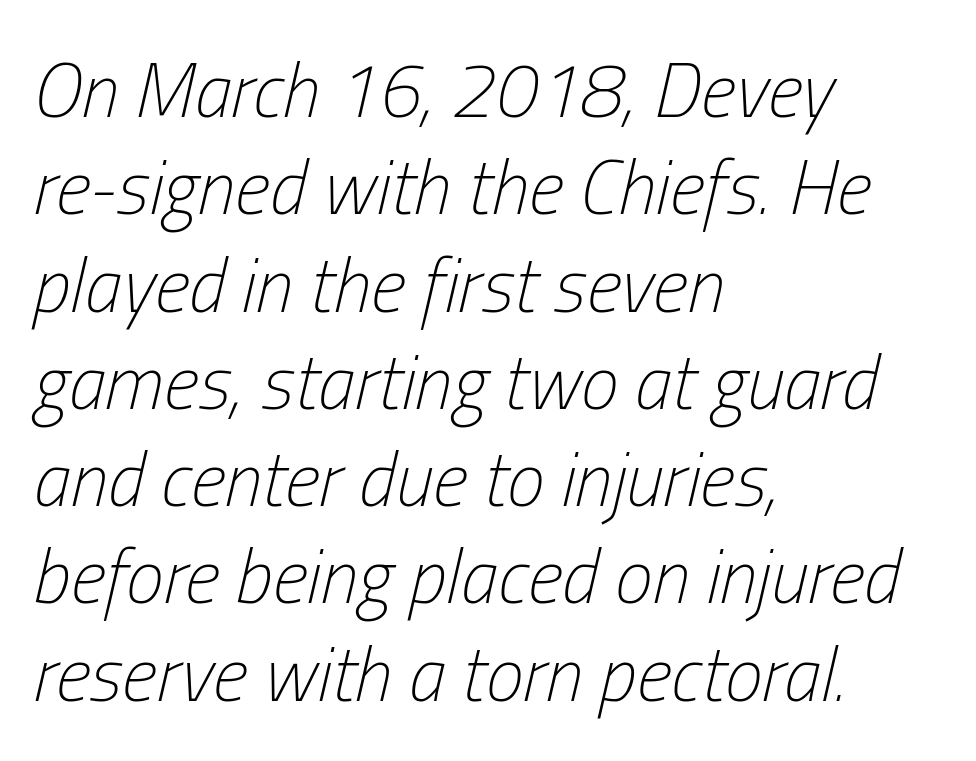
The image shows 76 px light, condensed type, italic (leaning right); set left-aligned, normal line spacing (1.28x), normal letter spacing, not underlined; low stroke contrast and a medium x-height.
